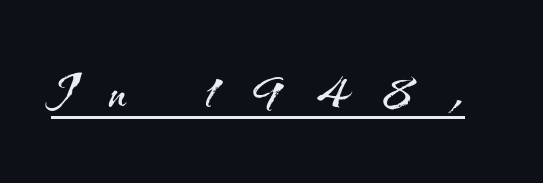
The image shows 73 px light sans-serif type; set unusually wide letter spacing (+0.46 em), underlined; medium stroke contrast and a small x-height.
